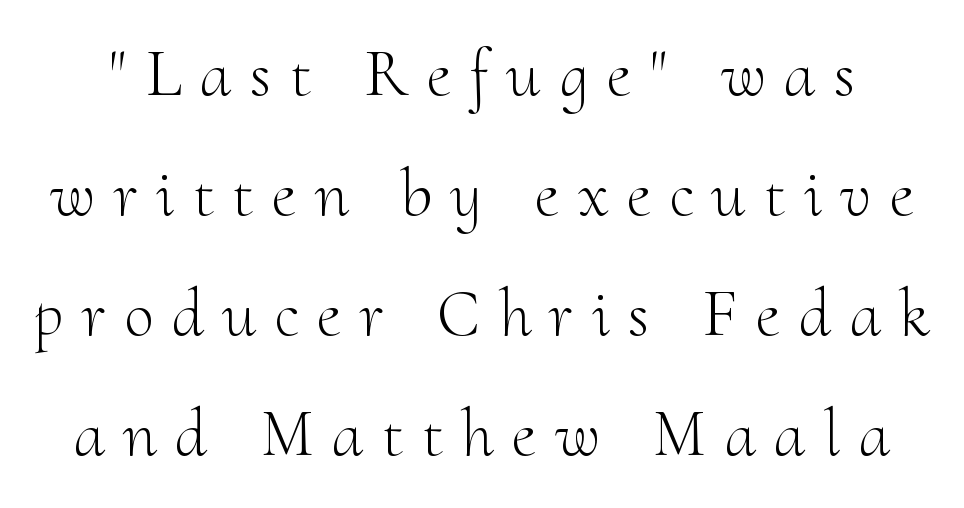
{"serif": "yes", "italic": "no", "bold": "no", "weight": "light", "width": "normal", "stroke_contrast": "medium", "x_height": "small", "monospaced": "no", "underline": "no", "line_spacing_ratio": 1.79, "letter_spacing": "wide", "letter_spacing_em": 0.28, "glyph_px": 67}
